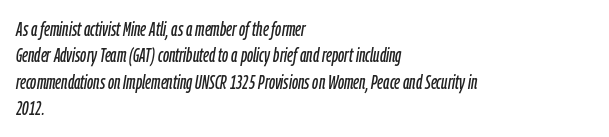
The image shows 20 px text type, italic (leaning right); set left-aligned, normal line spacing (1.32x), normal letter spacing, not underlined.
